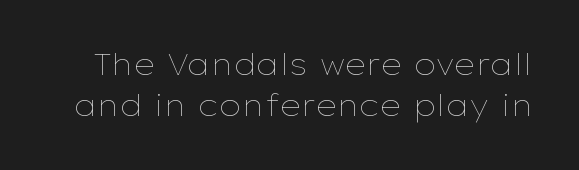
The image shows 29 px thin, wide type, upright; set normal line spacing (1.4x), normal letter spacing, not underlined; low stroke contrast and a medium x-height.
